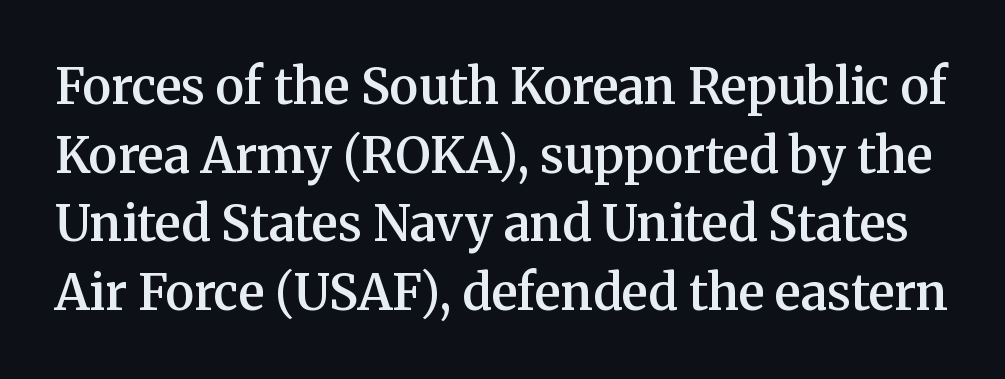
Every letter is mildly thick-stroked: semibold rather than bold. The rendering uses natural spacing where letterforms have individual widths. Ascenders rise straight up at ninety degrees. The leading is moderate, giving the passage an even texture.
